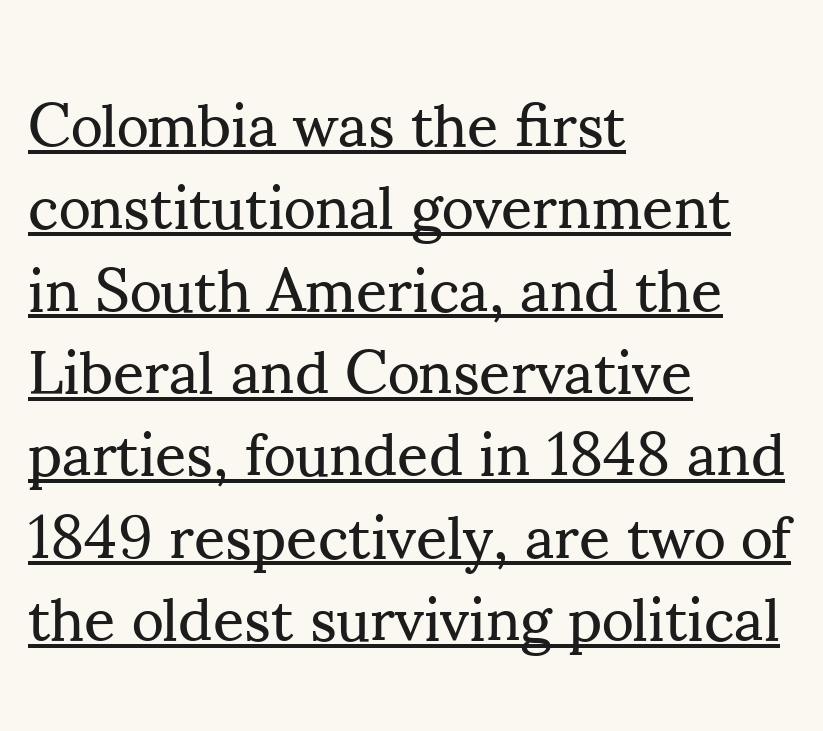
Q: Is the text bold? A: No.
Q: Is the text italic (slanted)? A: No, it is upright.
Q: Is the typeface a serif or a sans-serif typeface? A: Serif.
Q: Is the text underlined? A: Yes.
Q: How is the paragraph aligned? A: Left-aligned.
Q: Is the spacing between letters normal or unusually wide? A: Normal.
Q: Is the spacing between lines tight, normal or loose? A: Normal.
Q: Width (condensed, normal, or wide)? A: Normal.
Q: Stroke contrast? A: Medium.
Q: x-height? A: Small.
Q: Monospaced? A: No.
